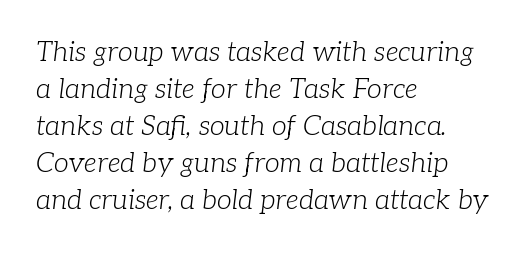
{"italic": "yes", "lean": "right", "slant_degrees": 7, "bold": "no", "underline": "no", "align": "left", "line_spacing": "normal", "line_spacing_ratio": 1.37, "letter_spacing": "normal", "letter_spacing_em": 0.0, "glyph_px": 27}
